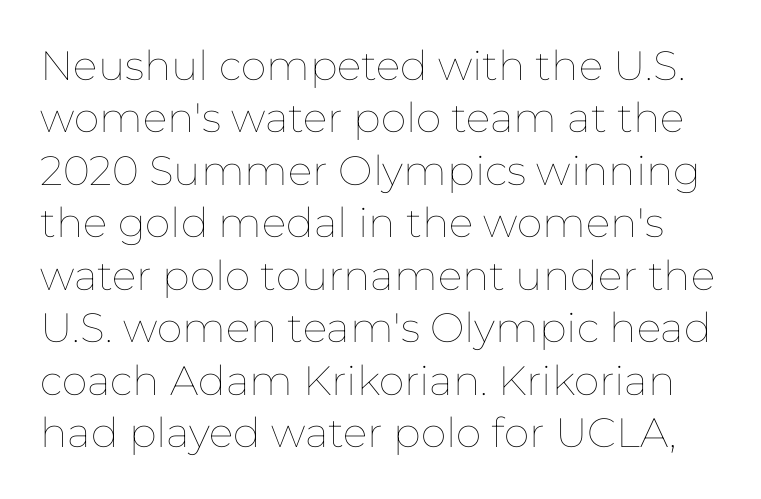
The words here are not underlined. The letters advance in unequal steps, a hallmark of proportional type. This sample uses plain, unmodified letter spacing. The typesetting does not lean heavy: it is not bold. One glance says typical: line gaps are just what's usual. In terms of posture, this sample is upright.
